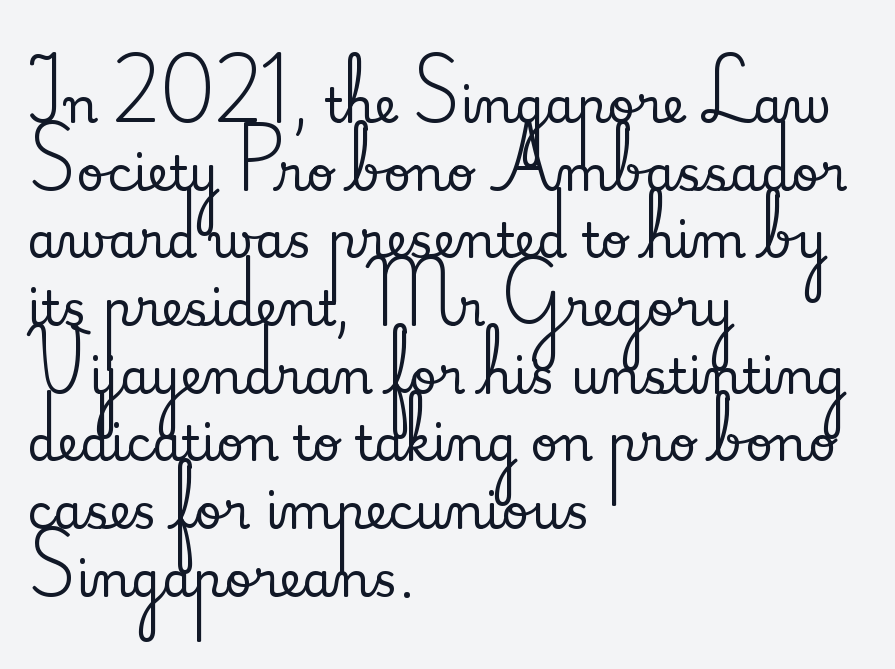
{"serif": "yes", "italic": "no", "width": "normal", "stroke_contrast": "medium", "x_height": "small", "monospaced": "no", "underline": "no", "align": "left", "line_spacing": "normal", "line_spacing_ratio": 1.41, "letter_spacing": "normal", "letter_spacing_em": 0.0, "glyph_px": 48}
